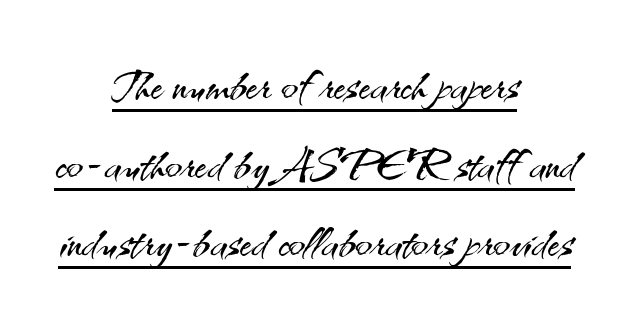
The image shows 62 px light sans-serif type; set centered, normal line spacing (1.27x), normal letter spacing, underlined; medium stroke contrast and a small x-height.
